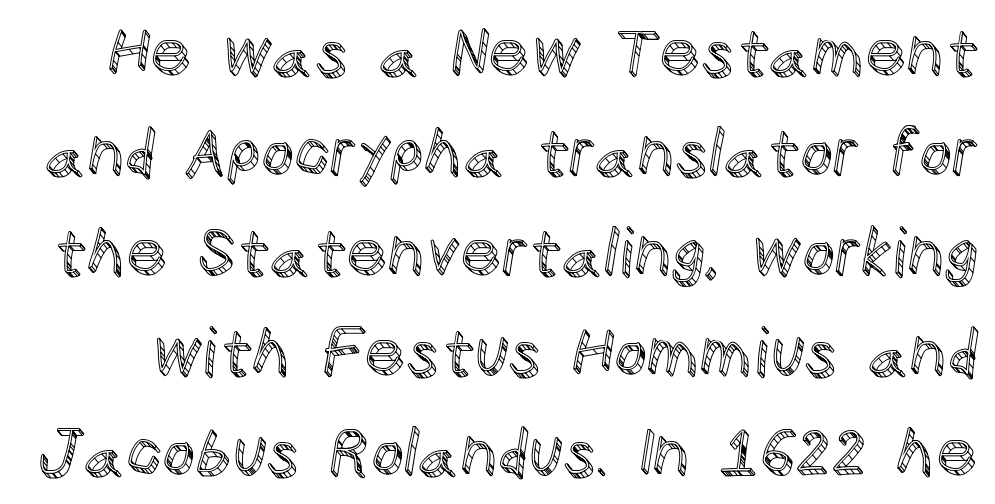
{"width": "normal", "x_height": "large", "monospaced": "no", "underline": "no", "line_spacing": "normal", "line_spacing_ratio": 1.54, "letter_spacing": "normal", "letter_spacing_em": 0.0, "glyph_px": 65}
